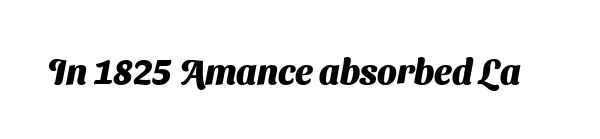
These words are printed bold, with thick strokes throughout. Only glyphs here, with clear space below each row. No feet cap the strokes, marking this as sans-serif type. Is this a fixed-width face? No — the glyphs have proportional, varying widths. You could call the tracking neutral — neither tight nor loose.
